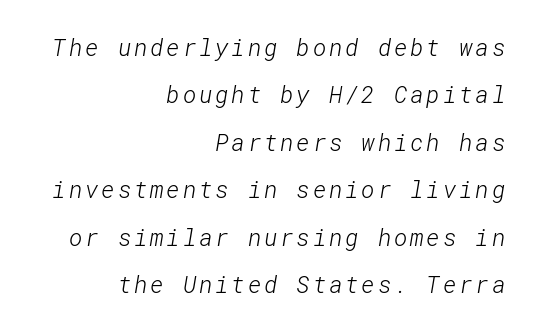
The image shows 23 px text type; set right-aligned, loose line spacing (2.06x), not underlined.
